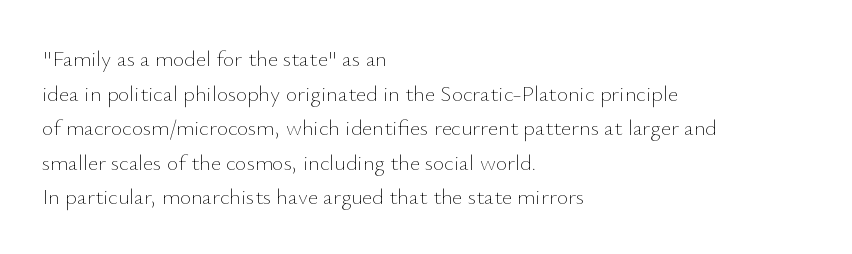
Which margin do the lines hug? The left one — the right edge is uneven. This is roman type, the default non-slanted kind. Summary of vertical rhythm: regular, with standard interline spacing. These glyphs show unthickened strokes, regular width or finer. The rendering keeps characters at their native spacing. The gap between lines stays unmarked.
